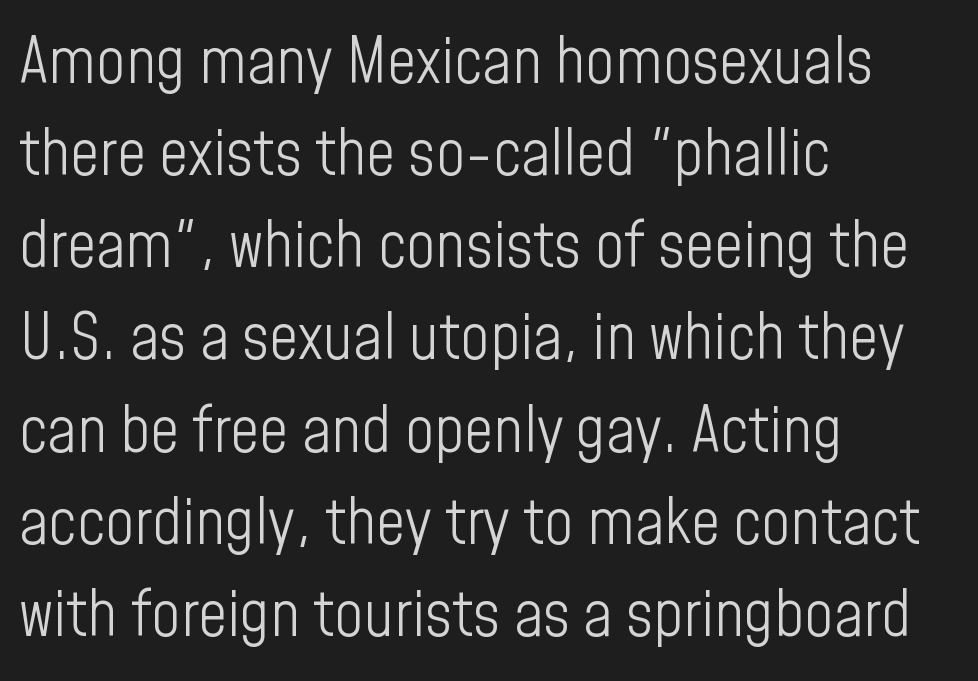
Q: Is the text bold? A: No.
Q: Is the text italic (slanted)? A: No, it is upright.
Q: Is the typeface a serif or a sans-serif typeface? A: Sans-serif.
Q: Is the text underlined? A: No.
Q: How is the paragraph aligned? A: Left-aligned.
Q: Is the spacing between letters normal or unusually wide? A: Normal.
Q: Is the spacing between lines tight, normal or loose? A: Normal.
Q: Width (condensed, normal, or wide)? A: Condensed.
Q: Stroke contrast? A: Low.
Q: x-height? A: Medium.
Q: Monospaced? A: No.
